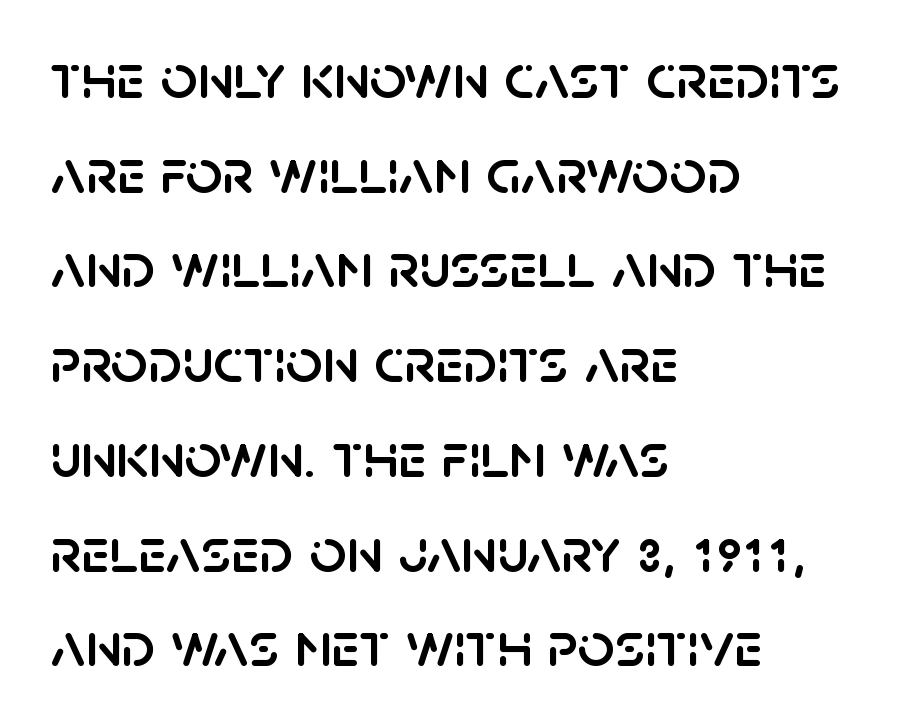
{"serif": "no", "italic": "no", "width": "normal", "stroke_contrast": "low", "x_height": "large", "monospaced": "no", "underline": "no", "align": "left", "line_spacing": "normal", "line_spacing_ratio": 1.48, "letter_spacing": "normal", "letter_spacing_em": 0.0, "glyph_px": 64}
